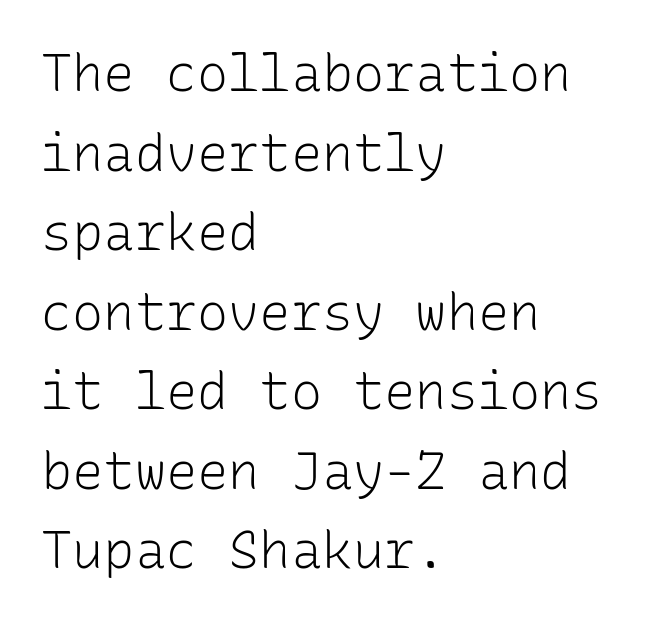
The image shows 52 px light sans-serif type, upright, monospaced; set left-aligned, normal line spacing (1.53x), normal letter spacing, not underlined; low stroke contrast and a medium x-height.
